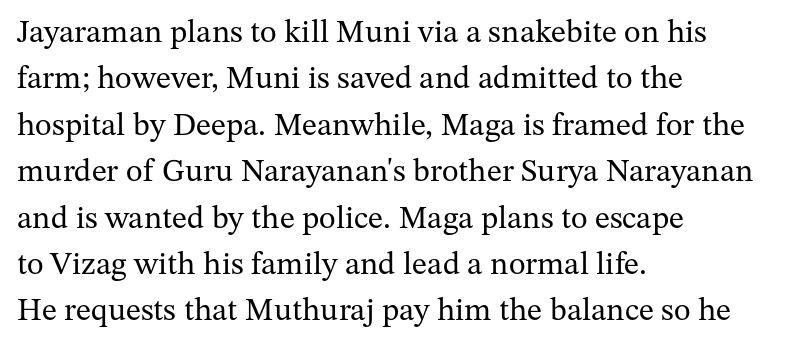
Varying glyph widths throughout — classic text-font behaviour. The passage shown is not underscored anywhere. To sum up the face: it has serifs. The paragraph has a hard left edge and a soft right edge. The designer left line spacing at the default. Tracking value appears to be zero — textbook default spacing.
